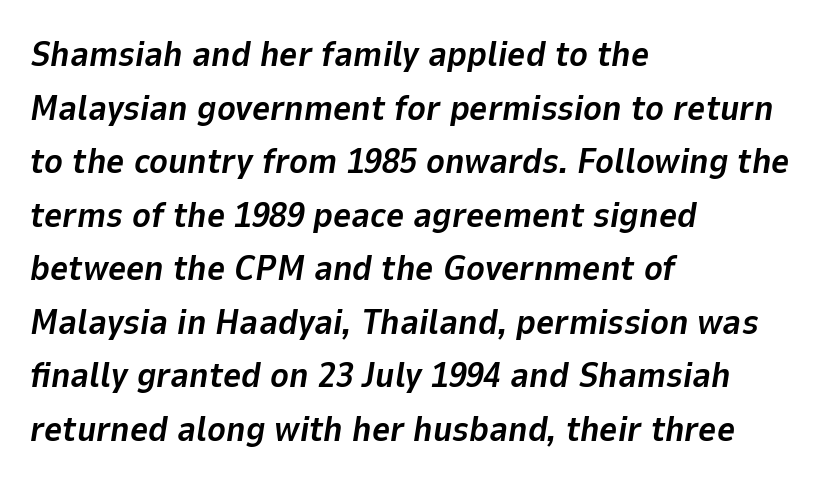
Q: Is the text bold? A: Yes.
Q: Is the text italic (slanted)? A: Yes, it leans right by about 9 degrees.
Q: Is the text underlined? A: No.
Q: How is the paragraph aligned? A: Left-aligned.
Q: Is the spacing between letters normal or unusually wide? A: Normal.
Q: Is the spacing between lines tight, normal or loose? A: Normal.
Q: Width (condensed, normal, or wide)? A: Normal.
Q: Stroke contrast? A: Low.
Q: x-height? A: Medium.
Q: Monospaced? A: No.
